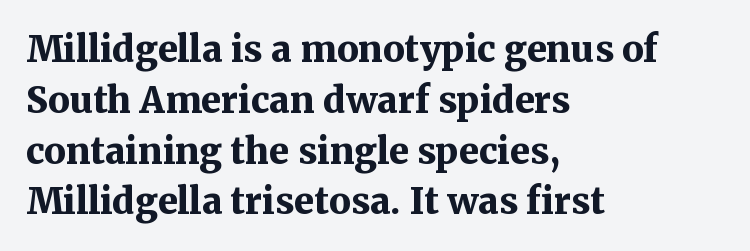
The image shows 36 px bold serif type, upright; set left-aligned, normal line spacing (1.41x), normal letter spacing, not underlined; medium stroke contrast and a medium x-height.
